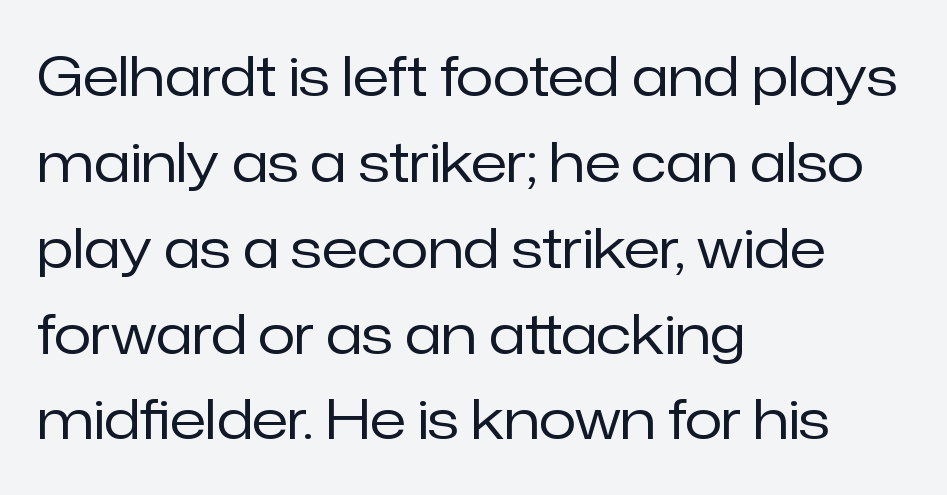
The image shows 54 px regular-weight sans-serif type, upright; set left-aligned, normal line spacing (1.59x), normal letter spacing, not underlined; low stroke contrast and a medium x-height.
